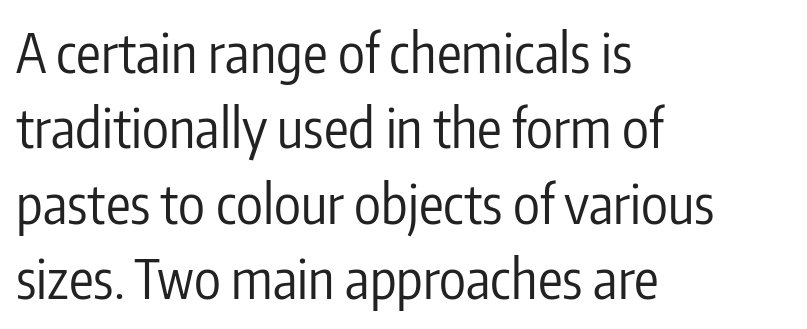
The image shows 55 px regular-weight, condensed sans-serif type, upright; set left-aligned, normal line spacing (1.37x), normal letter spacing, not underlined; low stroke contrast and a medium x-height.
